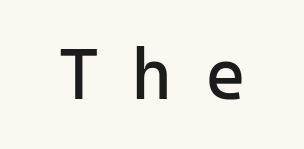
The image shows 71 px regular-weight sans-serif type, upright, monospaced; set unusually wide letter spacing (+0.45 em), not underlined; low stroke contrast and a medium x-height.
